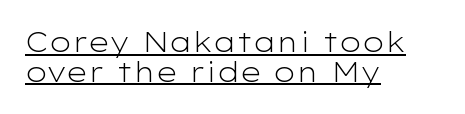
The image shows 27 px text type, upright; set left-aligned, tight line spacing (1.1x), normal letter spacing, underlined.
